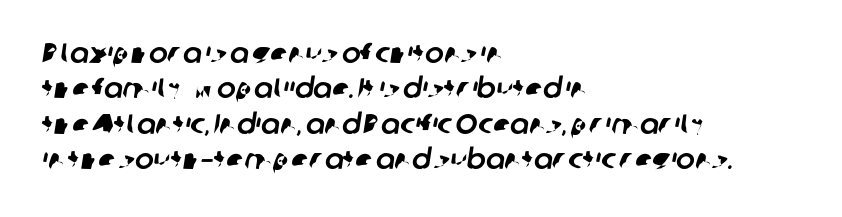
{"serif": "no", "width": "normal", "stroke_contrast": "low", "x_height": "medium", "monospaced": "no", "underline": "no", "align": "left", "line_spacing": "normal", "line_spacing_ratio": 1.26, "letter_spacing": "normal", "letter_spacing_em": 0.0, "glyph_px": 28}
